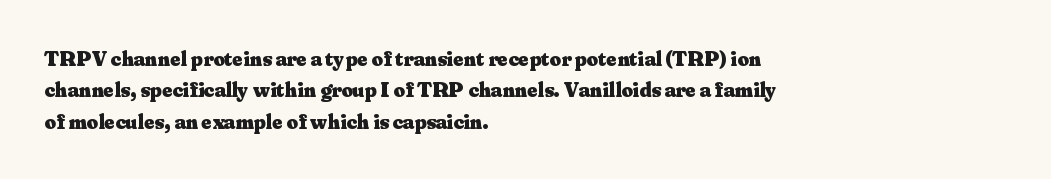
The image shows 22 px bold type, upright; set left-aligned, normal line spacing (1.43x), normal letter spacing, not underlined.
